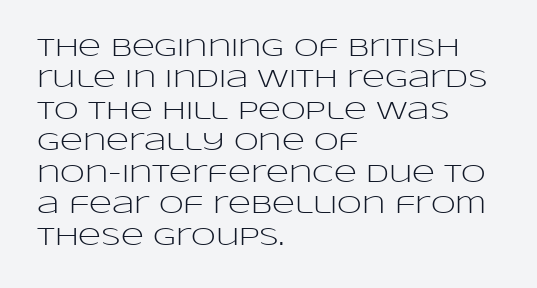
{"italic": "no", "bold": "no", "underline": "no", "align": "left", "line_spacing": "normal", "line_spacing_ratio": 1.26, "letter_spacing": "normal", "letter_spacing_em": 0.0, "glyph_px": 25}
